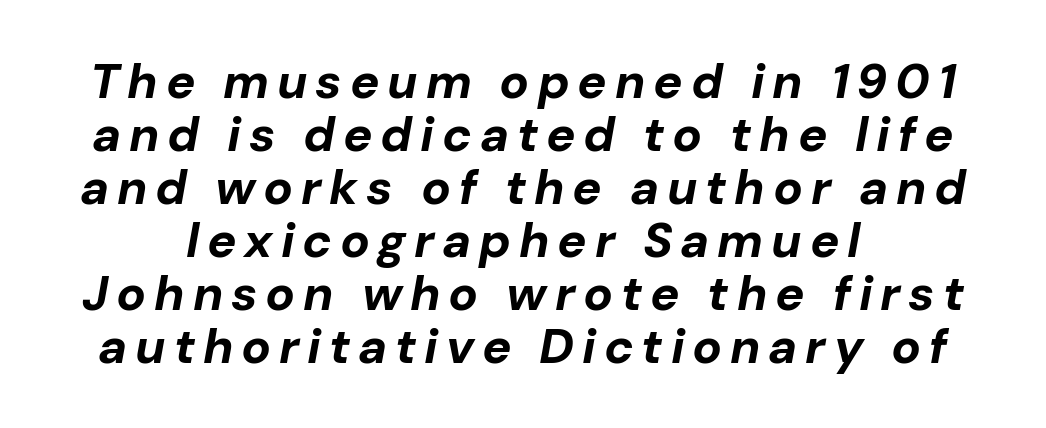
Q: Is the text bold? A: Yes.
Q: Is the text italic (slanted)? A: Yes, it leans right by about 10 degrees.
Q: Is the text underlined? A: No.
Q: Is the spacing between lines tight, normal or loose? A: Tight.
Q: Width (condensed, normal, or wide)? A: Normal.
Q: Stroke contrast? A: Low.
Q: x-height? A: Medium.
Q: Monospaced? A: No.
